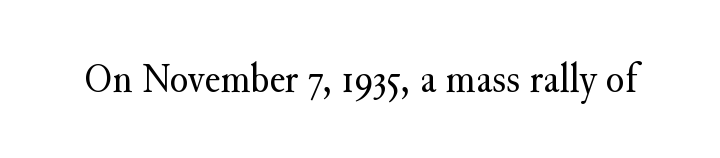
{"serif": "yes", "italic": "no", "bold": "no", "weight": "regular", "width": "normal", "stroke_contrast": "medium", "x_height": "small", "monospaced": "no", "underline": "no", "letter_spacing": "normal", "letter_spacing_em": 0.0, "glyph_px": 43}
